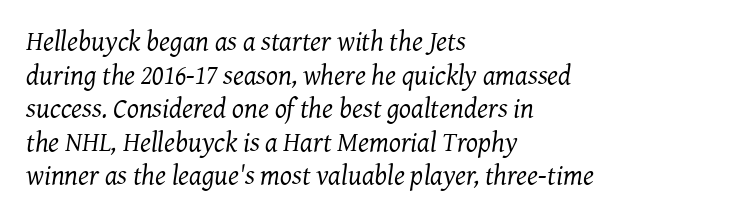
Q: Is the text bold? A: No.
Q: Is the text italic (slanted)? A: Yes, it leans right by about 7 degrees.
Q: Is the typeface a serif or a sans-serif typeface? A: Serif.
Q: Is the text underlined? A: No.
Q: How is the paragraph aligned? A: Left-aligned.
Q: Is the spacing between letters normal or unusually wide? A: Normal.
Q: Width (condensed, normal, or wide)? A: Normal.
Q: Stroke contrast? A: Medium.
Q: x-height? A: Medium.
Q: Monospaced? A: No.
